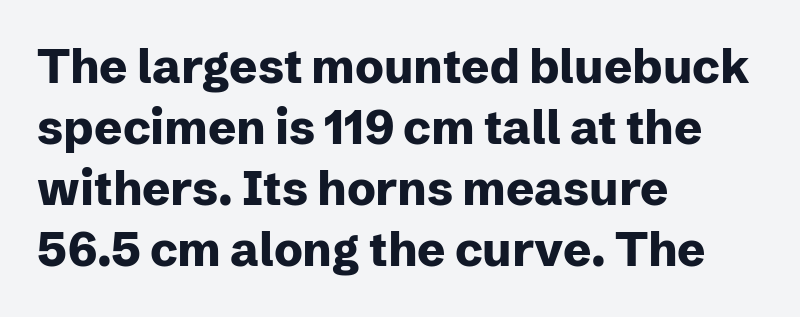
{"serif": "no", "italic": "no", "bold": "yes", "weight": "heavy", "width": "normal", "stroke_contrast": "low", "x_height": "medium", "monospaced": "no", "underline": "no", "align": "left", "line_spacing": "normal", "line_spacing_ratio": 1.3, "letter_spacing": "normal", "letter_spacing_em": 0.0, "glyph_px": 47}
